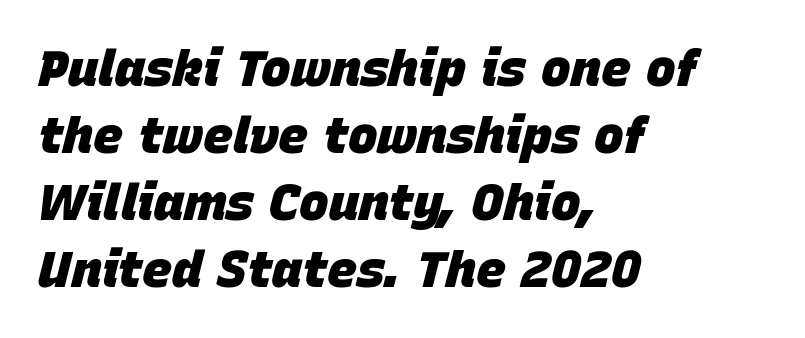
Looks like regular typesetting: each glyph gets only the width it needs. Notice how thick the strokes are: this is what a full bold looks like. Left-aligned paragraph, ragged on the right. Is the letter spacing exaggerated? No — it looks like the ordinary default. Slant detected: the letters are inclined. A clean baseline with only descenders dipping below it.
